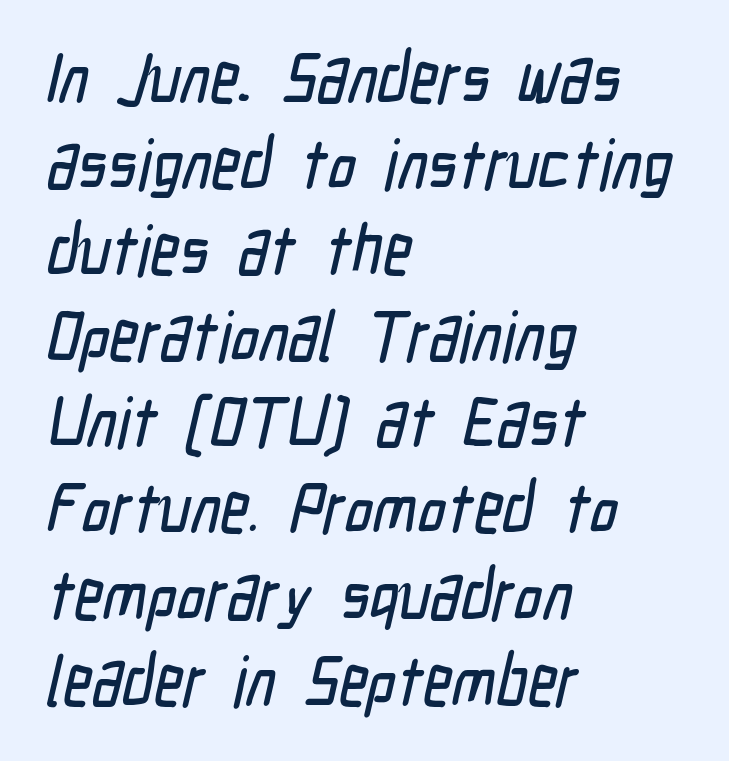
The image shows 70 px condensed sans-serif type; set left-aligned, line spacing 1.23x, normal letter spacing, not underlined; low stroke contrast and a medium x-height.
